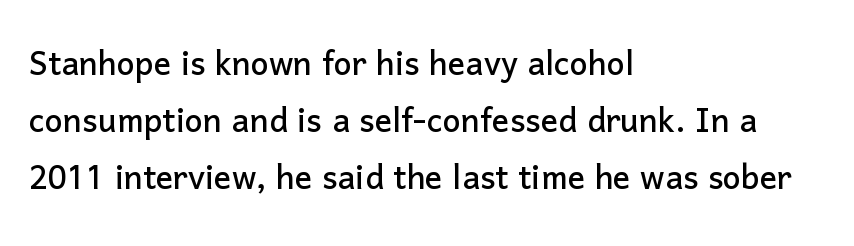
{"serif": "no", "italic": "no", "width": "normal", "stroke_contrast": "low", "x_height": "medium", "monospaced": "no", "underline": "no", "align": "left", "line_spacing": "normal", "line_spacing_ratio": 1.32, "letter_spacing": "normal", "letter_spacing_em": 0.0, "glyph_px": 43}
